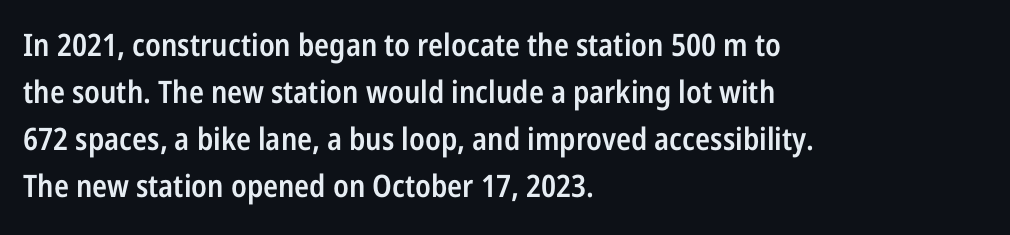
{"serif": "no", "italic": "no", "bold": "semi", "weight": "semibold", "width": "condensed", "stroke_contrast": "low", "x_height": "medium", "monospaced": "no", "underline": "no", "align": "left", "line_spacing": "normal", "line_spacing_ratio": 1.52, "letter_spacing": "normal", "letter_spacing_em": 0.0, "glyph_px": 31}
